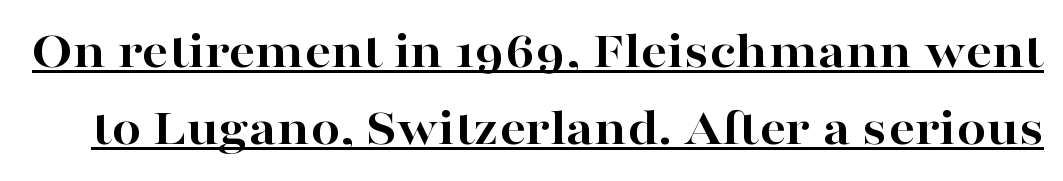
{"serif": "yes", "italic": "no", "bold": "yes", "weight": "bold", "width": "wide", "stroke_contrast": "high", "x_height": "medium", "monospaced": "no", "underline": "yes", "line_spacing": "normal", "line_spacing_ratio": 1.45, "letter_spacing": "normal", "letter_spacing_em": 0.0, "glyph_px": 53}
